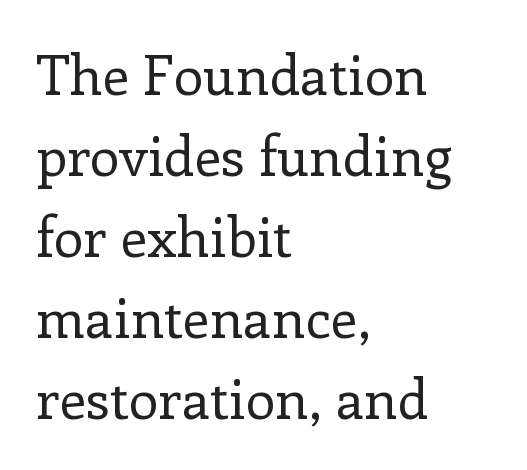
The image shows 54 px regular-weight serif type, upright; set left-aligned, normal line spacing (1.5x), normal letter spacing, not underlined; low stroke contrast and a medium x-height.
